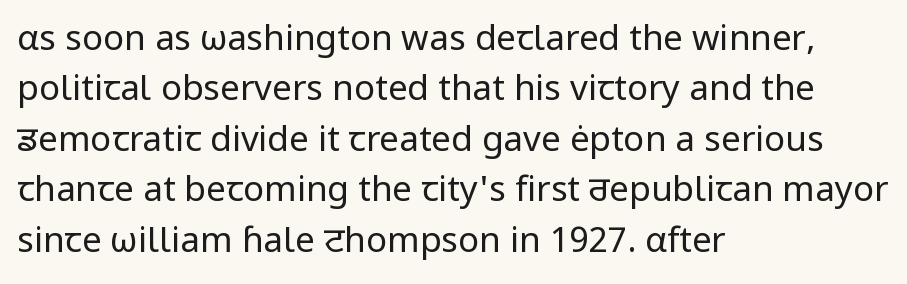
A typesetter would mark this as roman, not italic. The space beneath each line is pristine and unruled. The compositor pushed each line to the left boundary. Grotesque or geometric, the face here clearly has no serifs. Look at the tracking — it's just the regular setting, nothing added.
